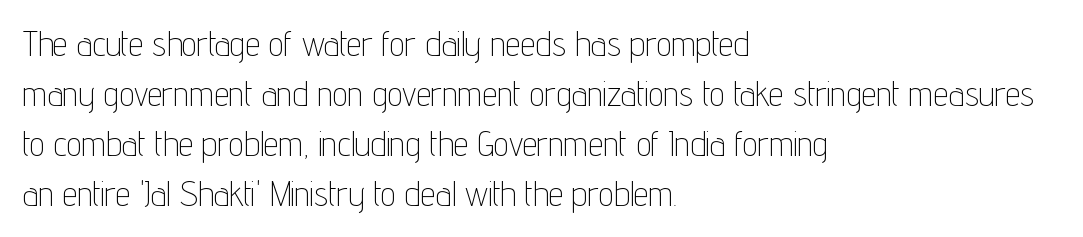
Q: Is the text bold? A: No.
Q: Is the text italic (slanted)? A: No, it is upright.
Q: Is the typeface a serif or a sans-serif typeface? A: Sans-serif.
Q: Is the text underlined? A: No.
Q: How is the paragraph aligned? A: Left-aligned.
Q: Is the spacing between letters normal or unusually wide? A: Normal.
Q: Is the spacing between lines tight, normal or loose? A: Normal.
Q: Width (condensed, normal, or wide)? A: Condensed.
Q: Stroke contrast? A: Low.
Q: x-height? A: Medium.
Q: Monospaced? A: No.
